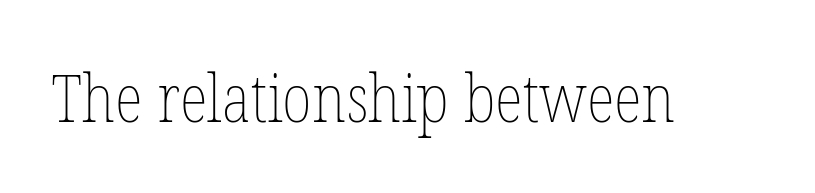
Q: Is the text bold? A: No.
Q: Is the text italic (slanted)? A: No, it is upright.
Q: Is the text underlined? A: No.
Q: Is the spacing between letters normal or unusually wide? A: Normal.
Q: Width (condensed, normal, or wide)? A: Condensed.
Q: Stroke contrast? A: Low.
Q: x-height? A: Medium.
Q: Monospaced? A: No.
